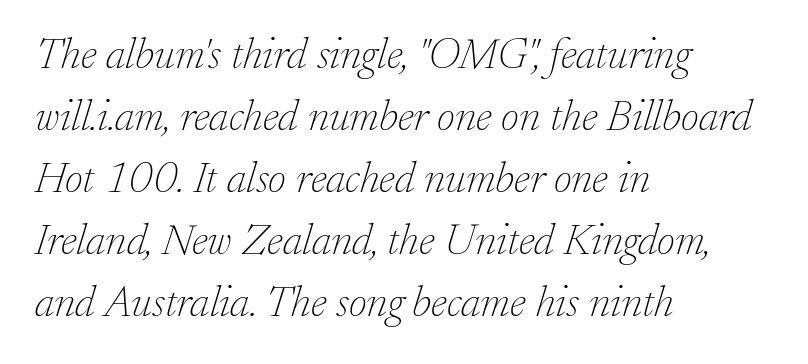
{"serif": "yes", "italic": "yes", "lean": "right", "slant_degrees": 17, "bold": "no", "weight": "thin", "width": "normal", "stroke_contrast": "low", "x_height": "small", "monospaced": "no", "underline": "no", "align": "left", "line_spacing": "normal", "line_spacing_ratio": 1.41, "letter_spacing": "normal", "letter_spacing_em": 0.0, "glyph_px": 44}
